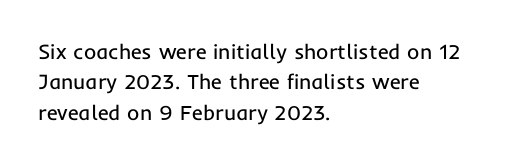
{"italic": "no", "bold": "no", "underline": "no", "align": "left", "line_spacing": "normal", "line_spacing_ratio": 1.45, "letter_spacing": "normal", "letter_spacing_em": 0.0, "glyph_px": 21}
